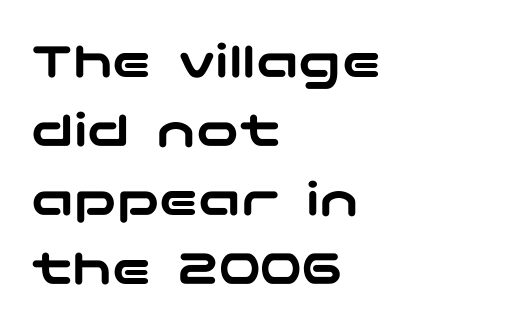
Q: Is the text italic (slanted)? A: No, it is upright.
Q: Is the typeface a serif or a sans-serif typeface? A: Sans-serif.
Q: Is the text underlined? A: No.
Q: How is the paragraph aligned? A: Left-aligned.
Q: Is the spacing between letters normal or unusually wide? A: Normal.
Q: Is the spacing between lines tight, normal or loose? A: Normal.
Q: Width (condensed, normal, or wide)? A: Wide.
Q: Stroke contrast? A: Low.
Q: x-height? A: Medium.
